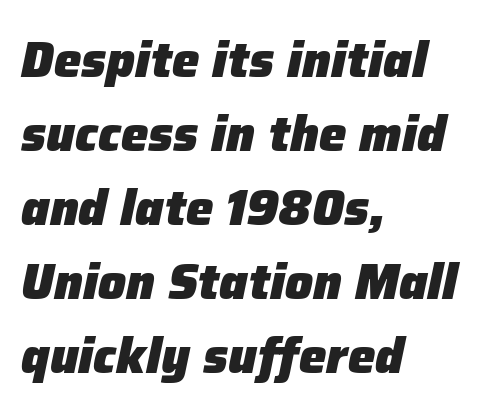
{"italic": "yes", "lean": "right", "slant_degrees": 12, "bold": "yes", "weight": "heavy", "width": "normal", "stroke_contrast": "low", "x_height": "medium", "monospaced": "no", "underline": "no", "align": "left", "line_spacing": "normal", "line_spacing_ratio": 1.51, "letter_spacing": "normal", "letter_spacing_em": 0.0, "glyph_px": 49}
